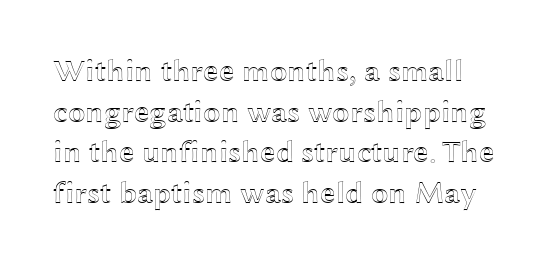
The image shows 31 px wide type, upright; set normal line spacing (1.31x), normal letter spacing, not underlined; a medium x-height.
